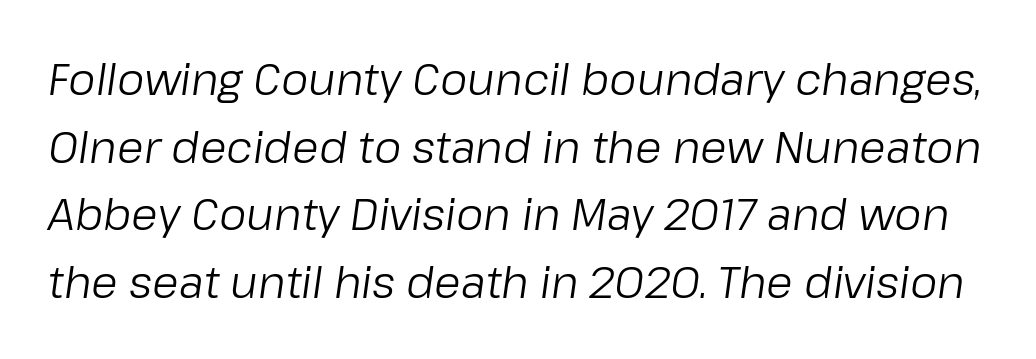
Words float on clear page, feet unadorned. Notice how the stems are inclined rather than vertical — that's the hallmark of italics. Between one letter and the next there's only the usual sliver of space. Stems and bowls with no extra thickness — not bold.
